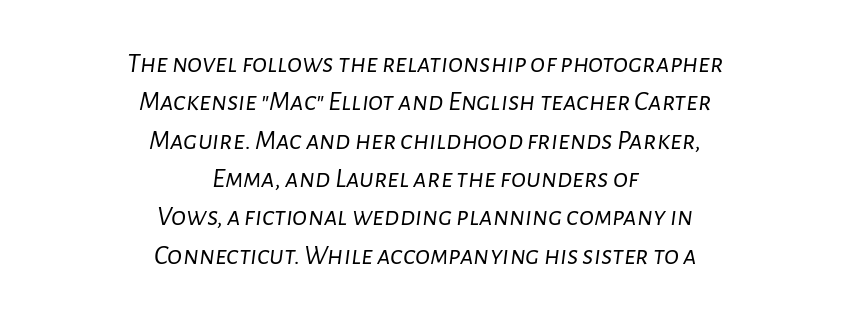
The image shows 28 px light type, italic (leaning right); set centered, normal line spacing (1.37x), normal letter spacing, not underlined; low stroke contrast and a medium x-height.
